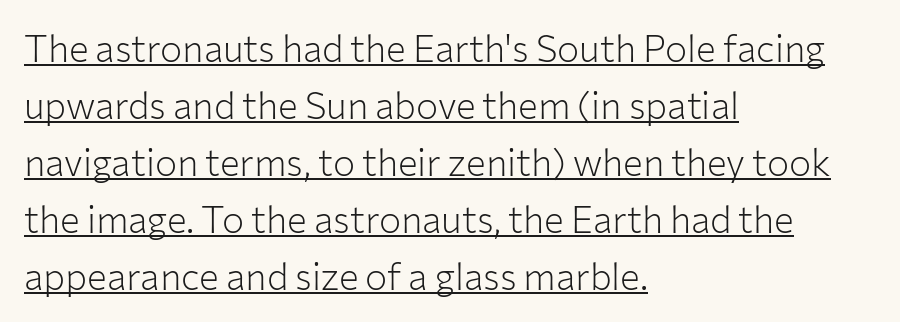
The image shows 37 px light sans-serif type, upright; set left-aligned, normal line spacing (1.54x), normal letter spacing, underlined; low stroke contrast and a medium x-height.
